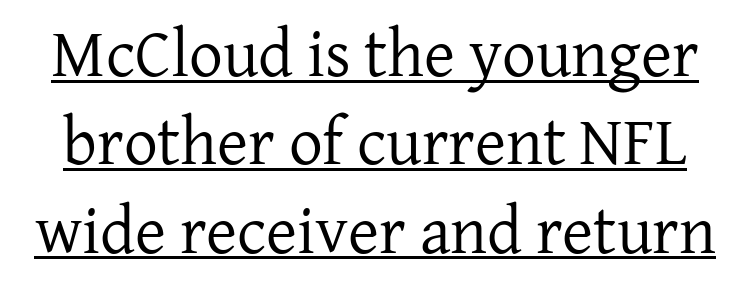
{"serif": "yes", "italic": "no", "bold": "no", "weight": "regular", "width": "normal", "stroke_contrast": "low", "x_height": "medium", "monospaced": "no", "underline": "yes", "line_spacing": "normal", "line_spacing_ratio": 1.32, "letter_spacing": "normal", "letter_spacing_em": 0.0, "glyph_px": 67}
